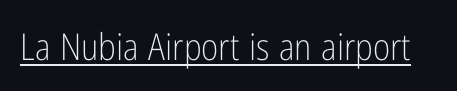
Do the characters align in a grid? No, the font is proportional. Observe the ordinary spacing: letters are neighbours, not strangers. This is the regular roman posture of the typeface. Heft: none added — not bold. A continuous stroke trails under the words, as in a hyperlink. Observe the absence of serifs on each vertical stroke in this sample.
